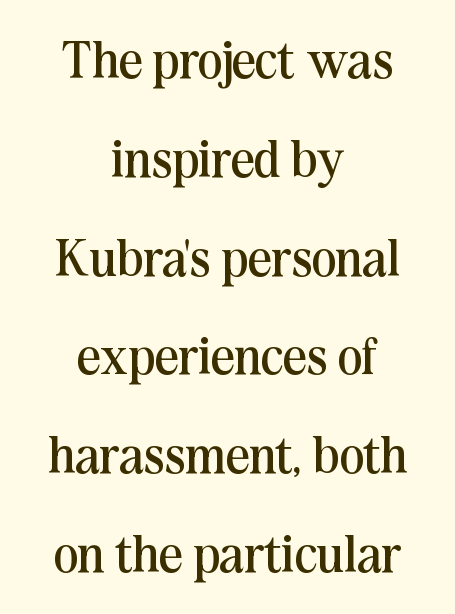
{"serif": "yes", "italic": "no", "bold": "no", "weight": "regular", "width": "normal", "stroke_contrast": "medium", "x_height": "medium", "monospaced": "no", "underline": "no", "align": "center", "line_spacing": "loose", "line_spacing_ratio": 1.9, "letter_spacing": "normal", "letter_spacing_em": 0.0, "glyph_px": 52}
